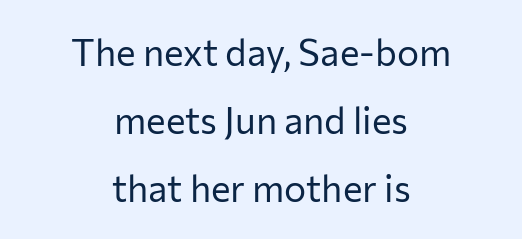
Q: Is the text bold? A: No.
Q: Is the text italic (slanted)? A: No, it is upright.
Q: Is the typeface a serif or a sans-serif typeface? A: Sans-serif.
Q: Is the text underlined? A: No.
Q: How is the paragraph aligned? A: Centered.
Q: Is the spacing between letters normal or unusually wide? A: Normal.
Q: Width (condensed, normal, or wide)? A: Normal.
Q: Stroke contrast? A: Low.
Q: x-height? A: Medium.
Q: Monospaced? A: No.
